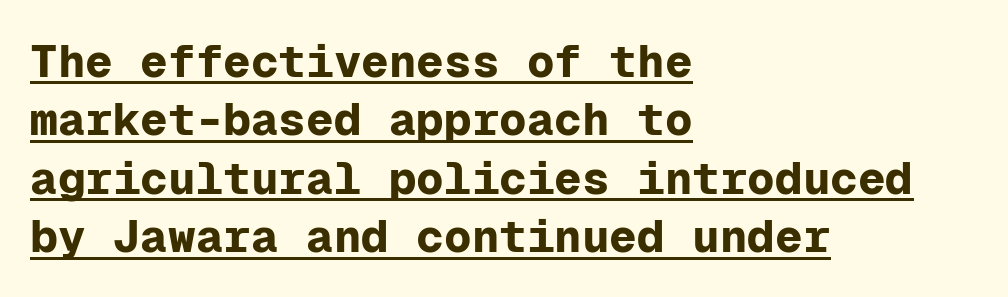
Q: Is the text bold? A: Yes.
Q: Is the text italic (slanted)? A: No, it is upright.
Q: Is the typeface a serif or a sans-serif typeface? A: Sans-serif.
Q: Is the text underlined? A: Yes.
Q: How is the paragraph aligned? A: Left-aligned.
Q: Is the spacing between letters normal or unusually wide? A: Normal.
Q: Is the spacing between lines tight, normal or loose? A: Normal.
Q: Width (condensed, normal, or wide)? A: Normal.
Q: Stroke contrast? A: Low.
Q: x-height? A: Medium.
Q: Monospaced? A: Yes.
